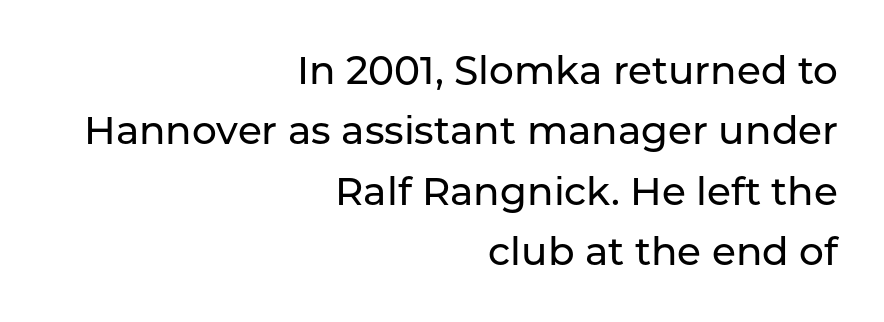
The text block is weighted toward the right margin, trailing off unevenly leftward. Glyph-to-glyph distance matches everyday printed text. Stroke terminals: plain, sans-serif. One glance says typical: line gaps are just what's usual.
